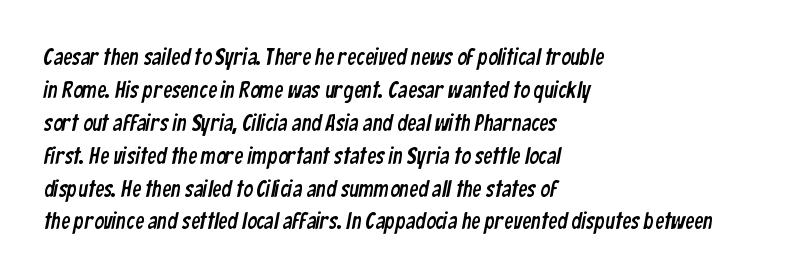
Q: Is the text underlined? A: No.
Q: How is the paragraph aligned? A: Left-aligned.
Q: Is the spacing between letters normal or unusually wide? A: Normal.
Q: Is the spacing between lines tight, normal or loose? A: Normal.
